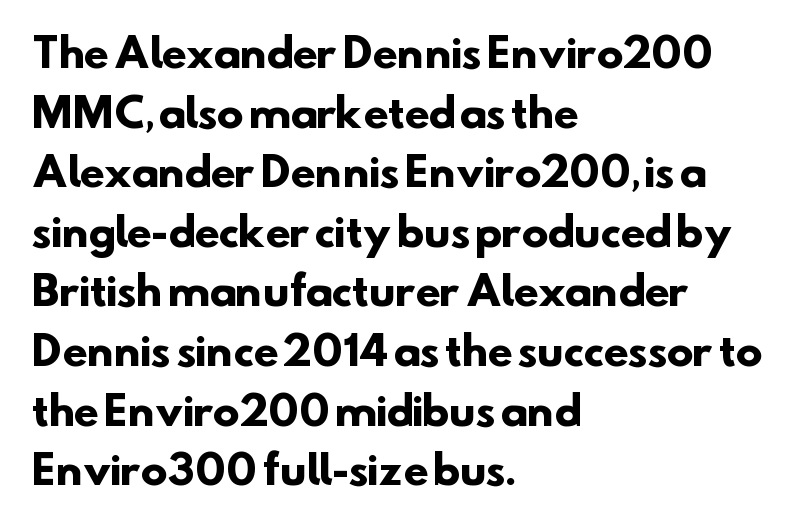
The image shows 40 px heavy sans-serif type; set left-aligned, normal line spacing (1.49x), normal letter spacing, not underlined; low stroke contrast and a small x-height.
